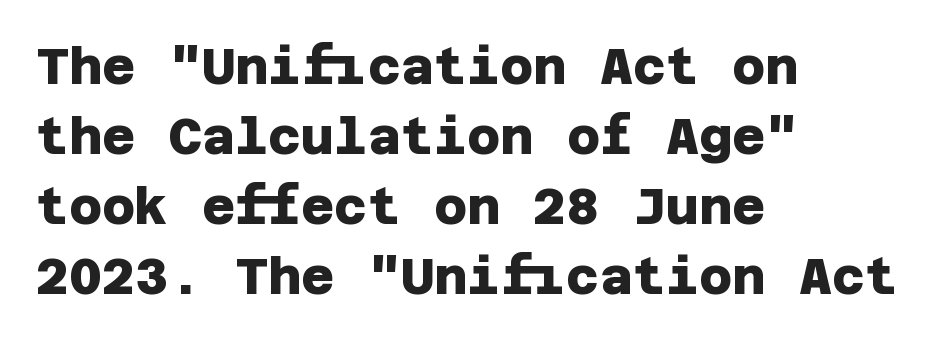
Short note: letters normally spaced. The lines are quadded left. These lines are composed in type without serifs. Strong, thick strokes mark this as bold type. The rows are spaced the way most documents space them. Just letters on the line, the space beneath them empty.
